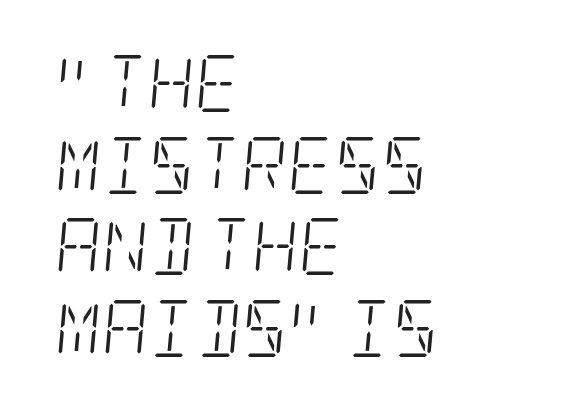
The image shows 57 px light, condensed serif type, italic (leaning right); set left-aligned, normal line spacing (1.43x), normal letter spacing, not underlined; low stroke contrast and a large x-height.
